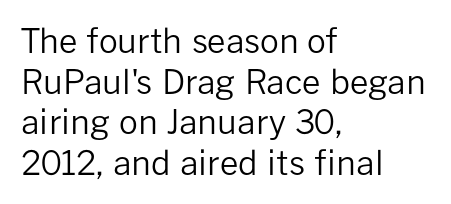
{"serif": "no", "italic": "no", "bold": "no", "weight": "regular", "width": "normal", "stroke_contrast": "low", "x_height": "medium", "monospaced": "no", "underline": "no", "align": "left", "line_spacing_ratio": 1.23, "letter_spacing": "normal", "letter_spacing_em": 0.0, "glyph_px": 33}
